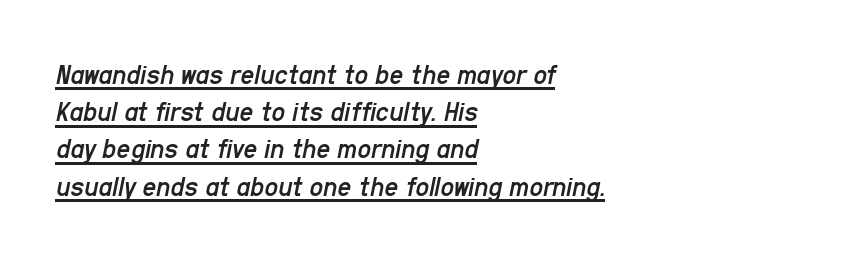
These lines are set flush left with a ragged right edge. If you drew a line through each stem, it would be angled. Nothing unusual about the tracking: characters are spaced as the font intends. These characters rest on top of a visible drawn line. The typesetting does not lean heavy: it is not bold.
